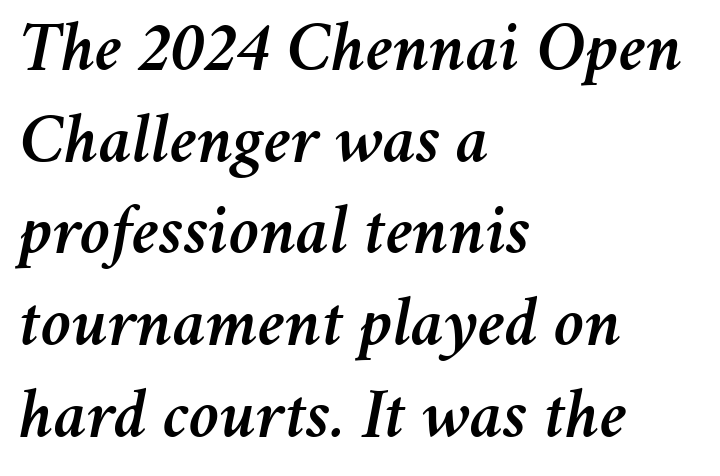
The zone under the glyphs is completely vacant. Emphasis-style slanted type is in use. Looks like regular typesetting: each glyph gets only the width it needs. In CSS terms this would be text-align: left. Characters follow at the spacing the type designer built in.
